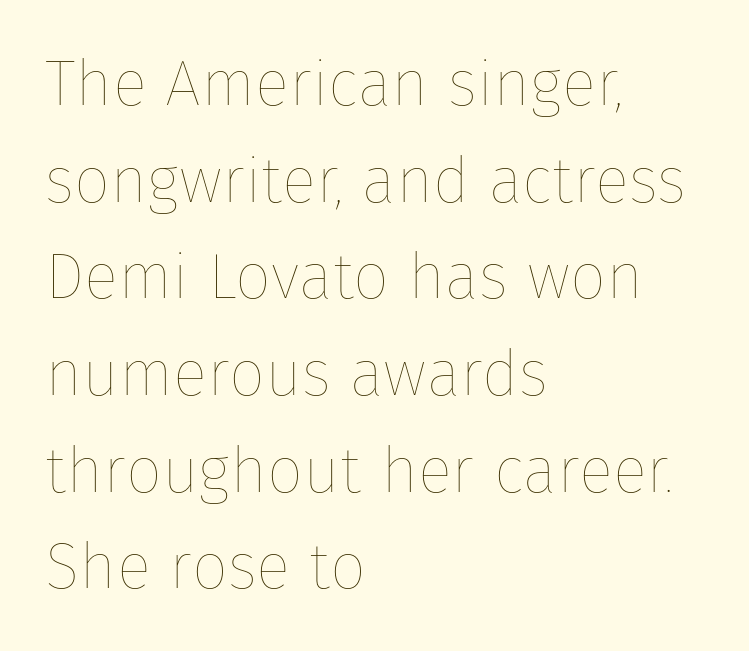
The image shows 64 px thin type, upright; set left-aligned, normal line spacing (1.51x), normal letter spacing, not underlined; low stroke contrast and a medium x-height.
